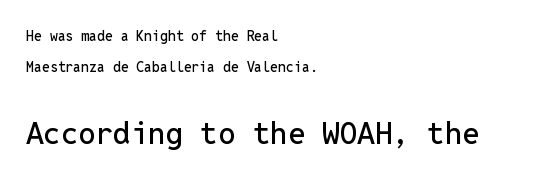
Q: Is the text italic (slanted)? A: No, it is upright.
Q: Is the typeface a serif or a sans-serif typeface? A: Sans-serif.
Q: Is the text underlined? A: No.
Q: How is the paragraph aligned? A: Left-aligned.
Q: Is the spacing between letters normal or unusually wide? A: Normal.
Q: Is the spacing between lines tight, normal or loose? A: Loose.
Q: Which block of text is set in a larger size, the first (top) or the second (bottom)? A: The second (bottom) one.
Q: Width (condensed, normal, or wide)? A: Normal.
Q: Stroke contrast? A: Low.
Q: x-height? A: Medium.
Q: Monospaced? A: Yes.
